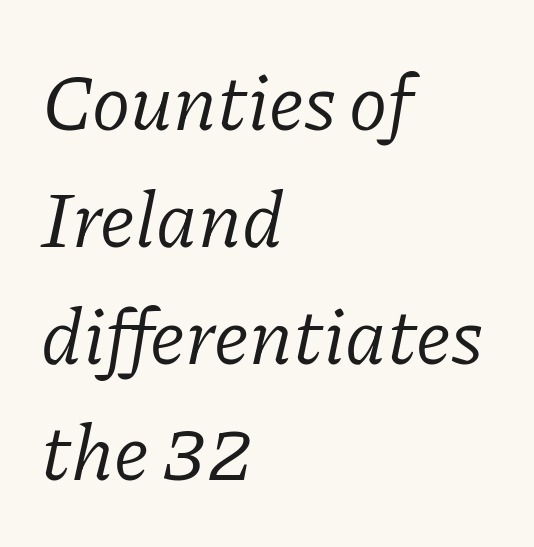
Leading: standard. Think standard paragraph weight, or any step lighter than that. Proportional: the letters do not fall into vertical columns. Check where the strokes stop: tiny serifs finish them off. Letter spacing: default. One-word summary of the alignment: left.
